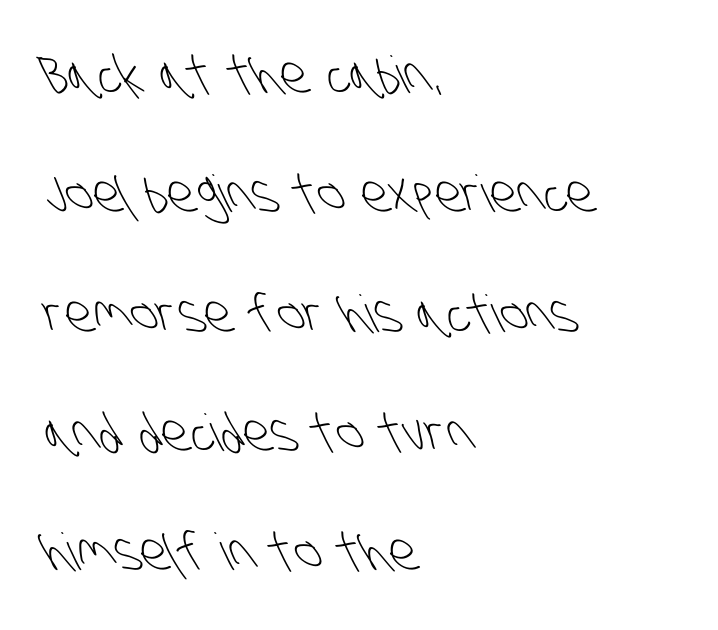
{"serif": "no", "bold": "no", "weight": "light", "width": "condensed", "stroke_contrast": "low", "x_height": "large", "monospaced": "no", "underline": "no", "align": "left", "line_spacing": "loose", "line_spacing_ratio": 2.34, "letter_spacing": "normal", "letter_spacing_em": 0.0, "glyph_px": 51}
